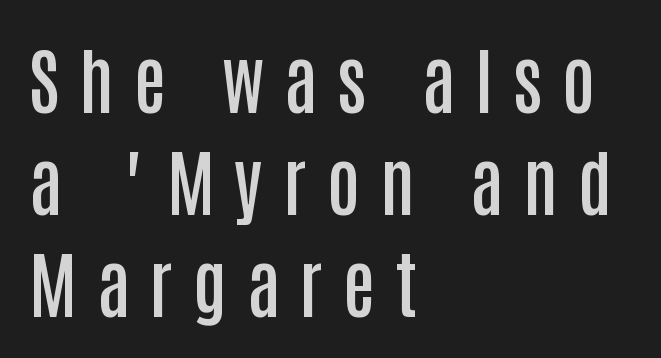
{"serif": "no", "italic": "no", "bold": "semi", "weight": "semibold", "width": "condensed", "stroke_contrast": "low", "x_height": "large", "monospaced": "no", "underline": "no", "align": "left", "line_spacing": "normal", "line_spacing_ratio": 1.42, "letter_spacing": "wide", "letter_spacing_em": 0.28, "glyph_px": 72}
